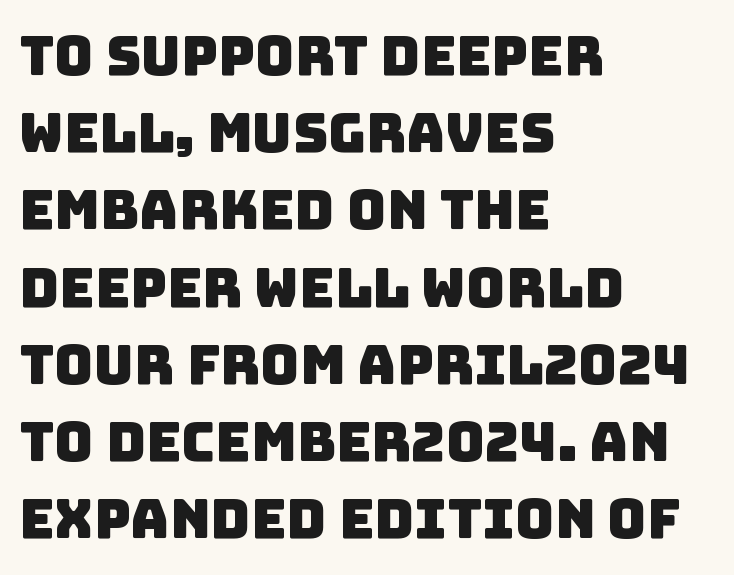
The image shows 54 px sans-serif type; set left-aligned, normal line spacing (1.43x), normal letter spacing, not underlined; low stroke contrast and a large x-height.
